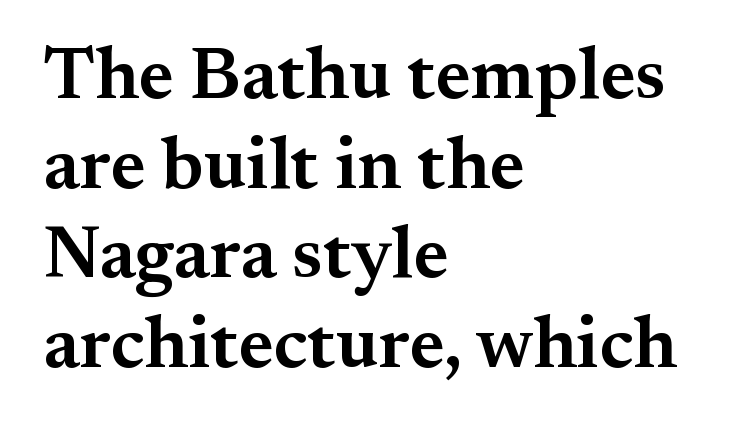
The letters stand upright; this is a roman face. Anything drawn beneath the words? Only blank space. Spacing verdict: proportional, widths tailored to each character. A classic flush-left, rag-right setting is used for this passage. Standard letterfit; no display-style spreading of the glyphs. Type style note: has serifs.
